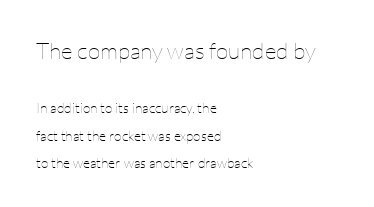
{"italic": "no", "bold": "no", "underline": "no", "align": "left", "line_spacing": "loose", "line_spacing_ratio": 1.95, "letter_spacing": "normal", "letter_spacing_em": 0.0, "larger_block": "first", "size_ratio": 1.64, "glyph_px": 23}
